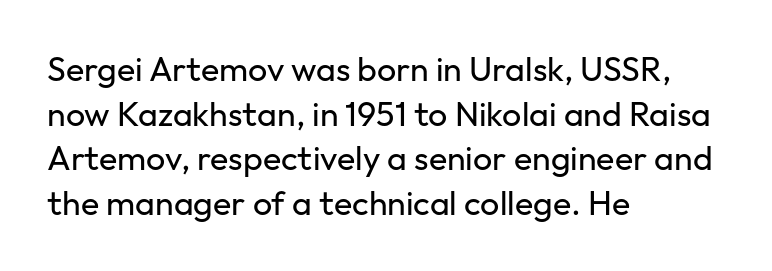
{"serif": "no", "italic": "no", "bold": "no", "weight": "regular", "width": "normal", "stroke_contrast": "low", "x_height": "medium", "monospaced": "no", "underline": "no", "align": "left", "line_spacing": "normal", "line_spacing_ratio": 1.31, "letter_spacing": "normal", "letter_spacing_em": 0.0, "glyph_px": 34}
